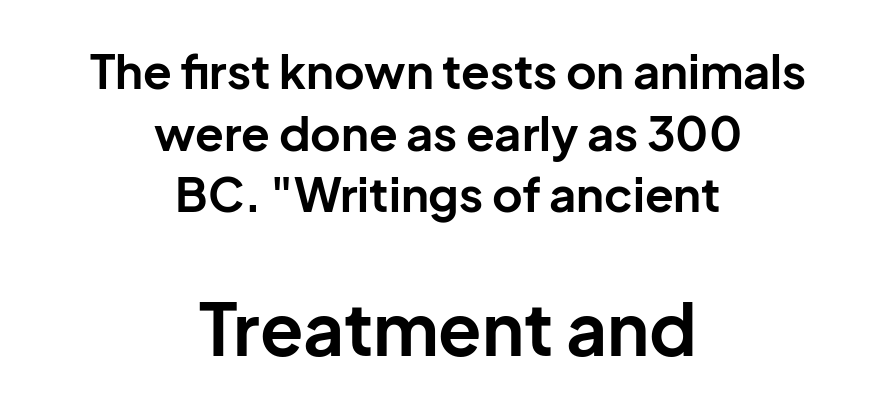
Q: Is the text bold? A: Yes.
Q: Is the text italic (slanted)? A: No, it is upright.
Q: Is the typeface a serif or a sans-serif typeface? A: Sans-serif.
Q: Is the text underlined? A: No.
Q: How is the paragraph aligned? A: Centered.
Q: Is the spacing between letters normal or unusually wide? A: Normal.
Q: Is the spacing between lines tight, normal or loose? A: Normal.
Q: Which block of text is set in a larger size, the first (top) or the second (bottom)? A: The second (bottom) one.
Q: Width (condensed, normal, or wide)? A: Normal.
Q: Stroke contrast? A: Low.
Q: x-height? A: Medium.
Q: Monospaced? A: No.
